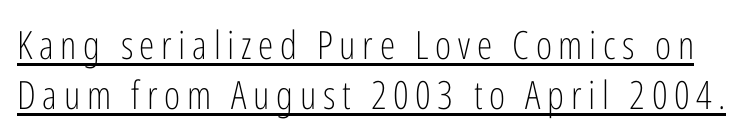
Successive baselines arrive at the customary interval. Characters remain perfectly vertical along every line. Type style note: lacks serifs. The specimen includes a rule beneath the text block's lines. Varying glyph widths throughout — classic text-font behaviour.
